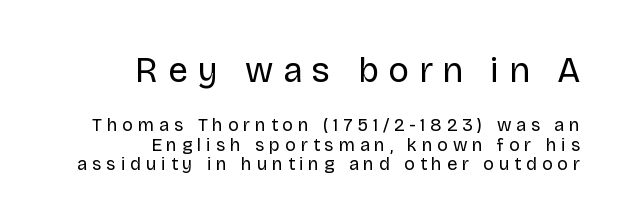
The image shows 35 px regular-weight sans-serif type, upright; set right-aligned, tight line spacing (1.07x), unusually wide letter spacing (+0.27 em), not underlined; the first (top) block is 1.94x larger; low stroke contrast and a large x-height.
